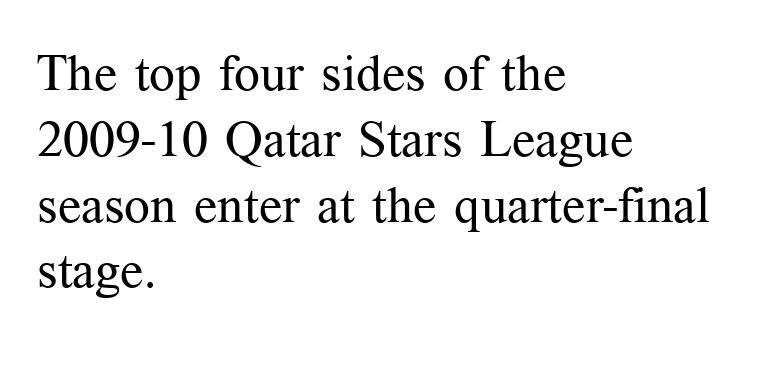
Yep, those are serifs on the letters. This sample uses plain, unmodified letter spacing. The rag falls on the right side of this text block. Unbolded letterforms with no extra heft. Leading: standard. You could not count columns in this text — the font is proportionally spaced.
